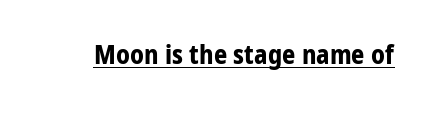
The image shows 26 px bold type, upright; set normal letter spacing, underlined.
